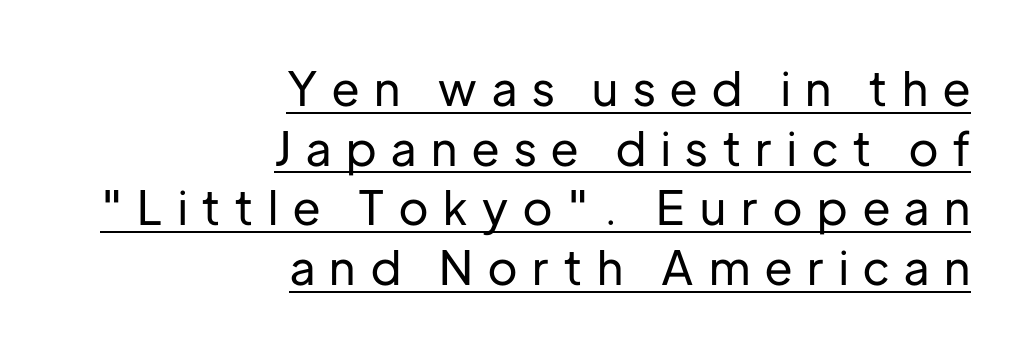
Q: Is the text italic (slanted)? A: No, it is upright.
Q: Is the typeface a serif or a sans-serif typeface? A: Sans-serif.
Q: Is the text underlined? A: Yes.
Q: How is the paragraph aligned? A: Right-aligned.
Q: Is the spacing between letters normal or unusually wide? A: Unusually wide.
Q: Is the spacing between lines tight, normal or loose? A: Normal.
Q: Width (condensed, normal, or wide)? A: Normal.
Q: Stroke contrast? A: Low.
Q: x-height? A: Medium.
Q: Monospaced? A: No.
